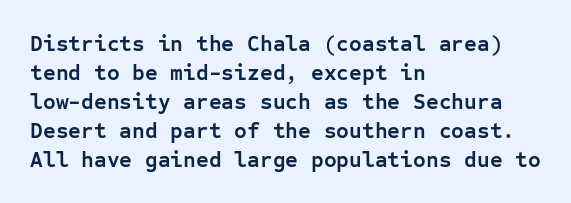
Q: Is the text bold? A: Yes.
Q: Is the text italic (slanted)? A: No, it is upright.
Q: Is the text underlined? A: No.
Q: How is the paragraph aligned? A: Left-aligned.
Q: Is the spacing between letters normal or unusually wide? A: Normal.
Q: Is the spacing between lines tight, normal or loose? A: Normal.
